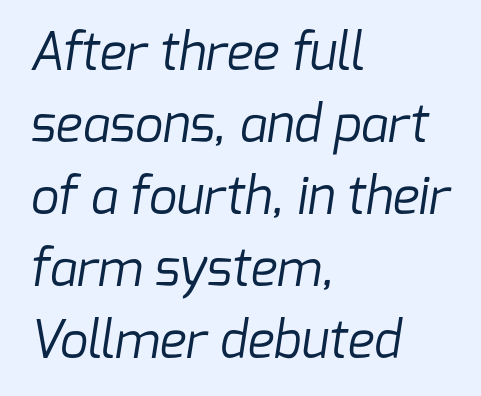
{"serif": "no", "bold": "no", "weight": "regular", "width": "normal", "stroke_contrast": "low", "x_height": "medium", "monospaced": "no", "underline": "no", "align": "left", "line_spacing": "normal", "line_spacing_ratio": 1.44, "letter_spacing": "normal", "letter_spacing_em": 0.0, "glyph_px": 50}
